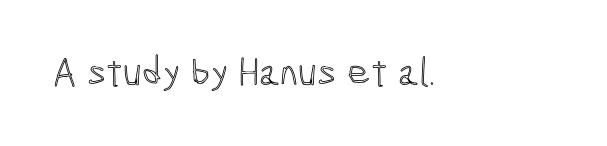
{"italic": "no", "width": "condensed", "x_height": "medium", "monospaced": "no", "underline": "no", "letter_spacing": "normal", "letter_spacing_em": 0.0, "glyph_px": 40}
